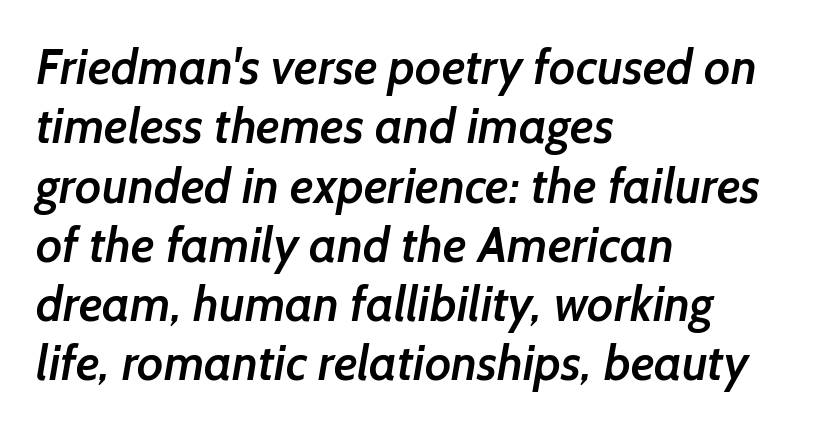
{"serif": "no", "bold": "semi", "weight": "semibold", "width": "normal", "stroke_contrast": "low", "x_height": "medium", "monospaced": "no", "underline": "no", "align": "left", "line_spacing_ratio": 1.21, "letter_spacing": "normal", "letter_spacing_em": 0.0, "glyph_px": 49}
